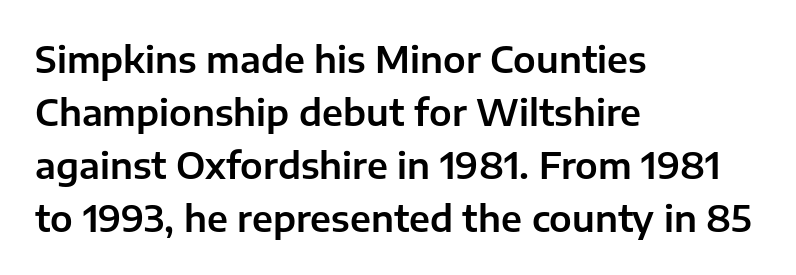
The image shows 36 px sans-serif type, upright; set left-aligned, normal line spacing (1.47x), normal letter spacing, not underlined; low stroke contrast and a medium x-height.
